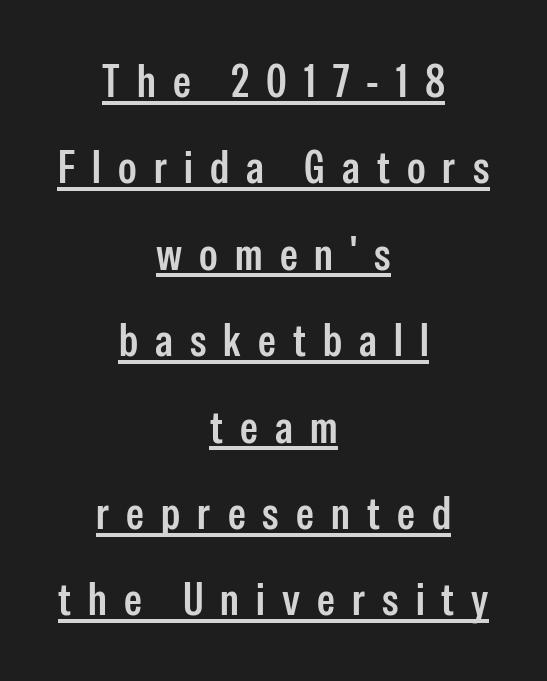
The image shows 45 px semibold, condensed sans-serif type, upright; set centered, loose line spacing (1.92x), unusually wide letter spacing (+0.38 em), underlined; low stroke contrast and a medium x-height.
